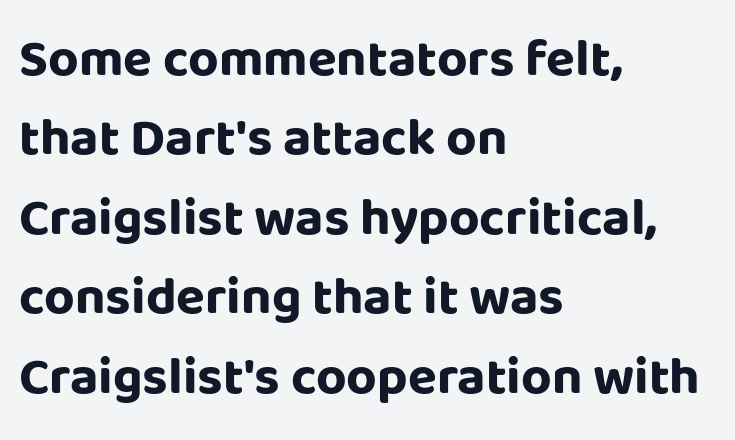
{"serif": "no", "italic": "no", "bold": "yes", "weight": "bold", "width": "normal", "stroke_contrast": "low", "x_height": "large", "monospaced": "no", "underline": "no", "align": "left", "line_spacing": "normal", "line_spacing_ratio": 1.5, "letter_spacing": "normal", "letter_spacing_em": 0.0, "glyph_px": 53}
